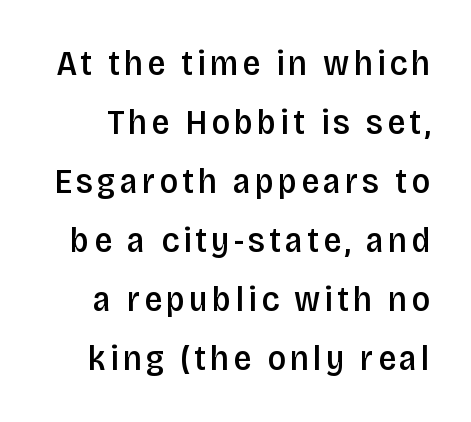
Here the designer chose a conventional face with non-uniform glyph widths. Upright lettering throughout. Is the type bold? Partly — it's a semibold, heavier than regular but not fully bold. The strip under each line holds only bare page. Serifs: no, the terminals of the letterforms are clean. Successive baselines arrive at the customary interval.
